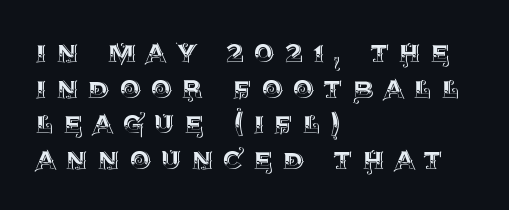
Q: Is the text italic (slanted)? A: No, it is upright.
Q: Is the text underlined? A: No.
Q: How is the paragraph aligned? A: Left-aligned.
Q: Is the spacing between letters normal or unusually wide? A: Unusually wide.
Q: Is the spacing between lines tight, normal or loose? A: Tight.
Q: Width (condensed, normal, or wide)? A: Normal.
Q: x-height? A: Large.
Q: Monospaced? A: No.
